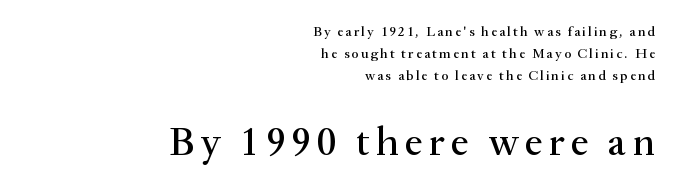
The image shows 41 px serif type, upright; set right-aligned, normal line spacing (1.57x), not underlined; the second (bottom) block is 2.93x larger; medium stroke contrast and a small x-height.
